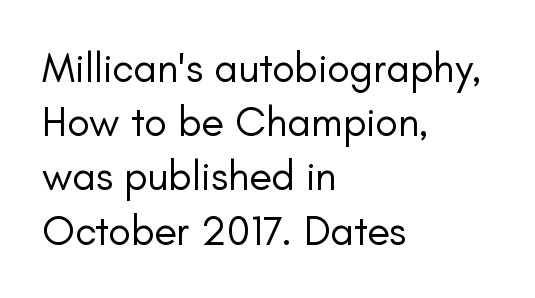
Every row of glyphs begins at an identical x-position on the left. The typeface chosen for these lines omits serifs. Rule under the text: the space is simply empty. Posture: straight, roman, zero tilt. The passage shown is not bold in any degree. This sample has the flowing, uneven cadence of proportional lettering.
